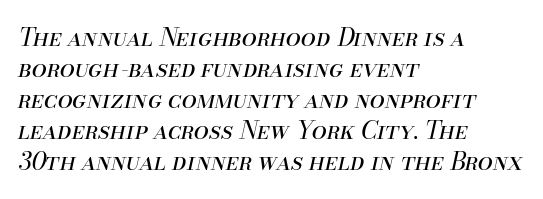
The image shows 24 px text type, italic (leaning right); set left-aligned, normal line spacing (1.29x), normal letter spacing, not underlined.
